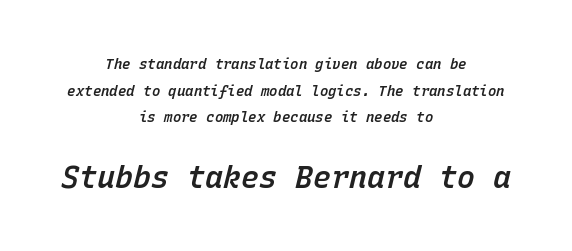
Q: Is the text bold? A: Semi-bold.
Q: Is the text italic (slanted)? A: Yes, it leans right by about 15 degrees.
Q: Is the text underlined? A: No.
Q: How is the paragraph aligned? A: Centered.
Q: Is the spacing between letters normal or unusually wide? A: Normal.
Q: Is the spacing between lines tight, normal or loose? A: Loose.
Q: Which block of text is set in a larger size, the first (top) or the second (bottom)? A: The second (bottom) one.
Q: Width (condensed, normal, or wide)? A: Normal.
Q: Stroke contrast? A: Low.
Q: x-height? A: Medium.
Q: Monospaced? A: Yes.
